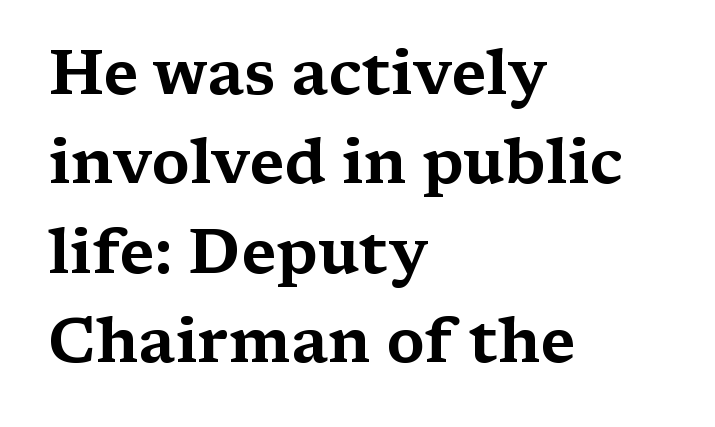
The image shows 62 px wide serif type, upright; set left-aligned, normal line spacing (1.44x), normal letter spacing, not underlined; medium stroke contrast and a medium x-height.
